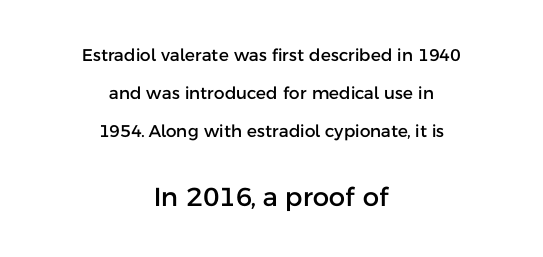
Q: Is the text italic (slanted)? A: No, it is upright.
Q: Is the text underlined? A: No.
Q: How is the paragraph aligned? A: Centered.
Q: Is the spacing between letters normal or unusually wide? A: Normal.
Q: Is the spacing between lines tight, normal or loose? A: Loose.
Q: Which block of text is set in a larger size, the first (top) or the second (bottom)? A: The second (bottom) one.
